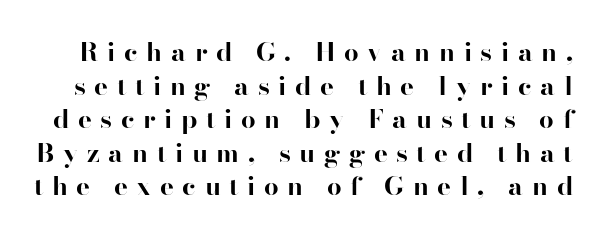
Look at the tracking — it's clearly loosened, letters drifting apart. Caption: bold face, heavy strokes. If you drew a line through each stem, it would be perfectly vertical. Check under the words: just untouched page. Honestly, the row spacing looks completely unremarkable.
